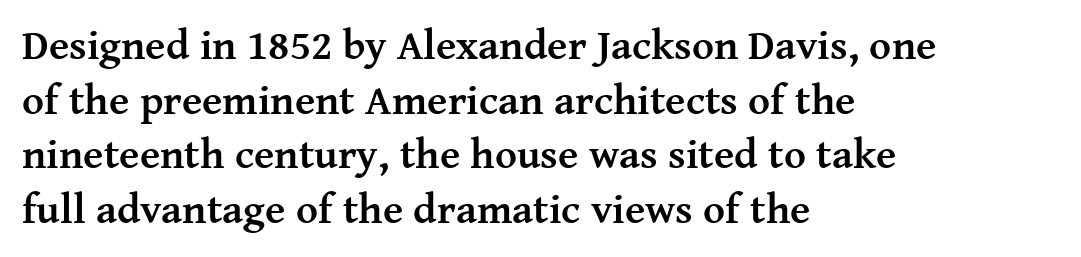
The baseline area is clear. The passage shown has conventional tracking throughout. The typography opts for an upright posture over an oblique one. Does the leading feel generous? No, just average. The compositor pushed each line to the left boundary.
